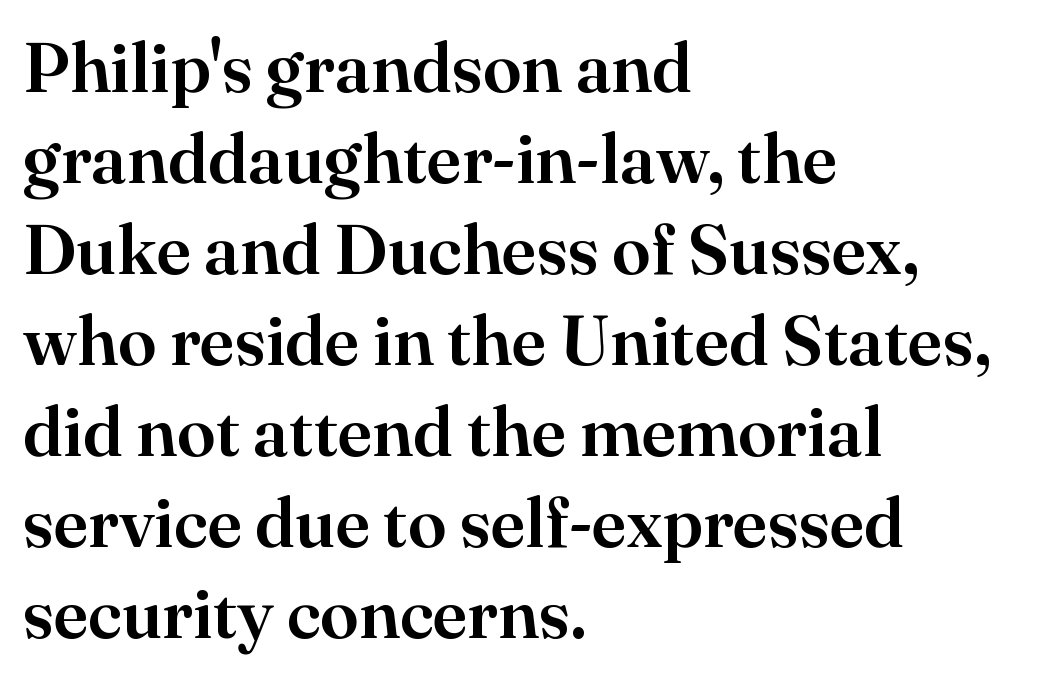
Q: Is the text italic (slanted)? A: No, it is upright.
Q: Is the typeface a serif or a sans-serif typeface? A: Serif.
Q: Is the text underlined? A: No.
Q: How is the paragraph aligned? A: Left-aligned.
Q: Is the spacing between letters normal or unusually wide? A: Normal.
Q: Is the spacing between lines tight, normal or loose? A: Normal.
Q: Width (condensed, normal, or wide)? A: Normal.
Q: Stroke contrast? A: High.
Q: x-height? A: Small.
Q: Monospaced? A: No.
